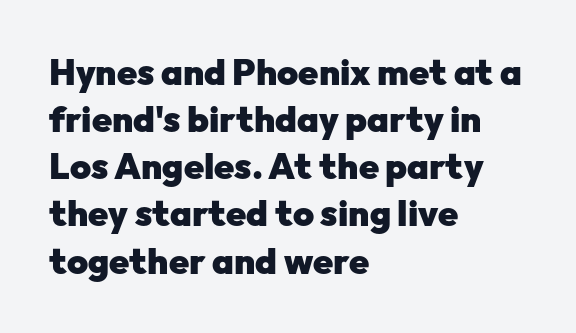
If you drew a line through each stem, it would be perfectly vertical. Chunky letters — that's bold for sure. One glance says typical: line gaps are just what's usual. All the whitespace from short lines collects on the right. Note the varied advance widths — an 'i' is clearly narrower than an 'm'. Default kerning and tracking; the words read as compact shapes.
